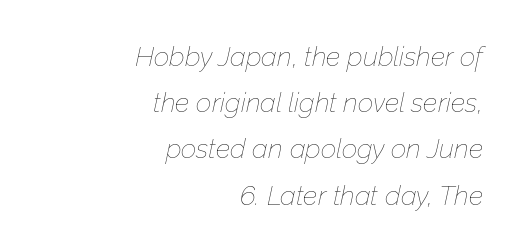
Q: Is the text bold? A: No.
Q: Is the text italic (slanted)? A: Yes, it leans right by about 12 degrees.
Q: Is the text underlined? A: No.
Q: How is the paragraph aligned? A: Right-aligned.
Q: Is the spacing between letters normal or unusually wide? A: Normal.
